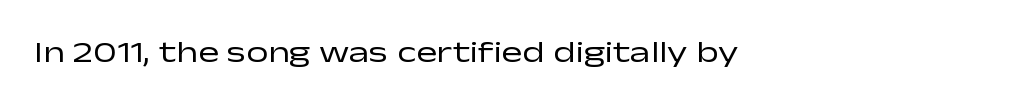
The image shows 31 px regular-weight, wide sans-serif type, upright; set left-aligned, normal letter spacing, not underlined; low stroke contrast and a medium x-height.
